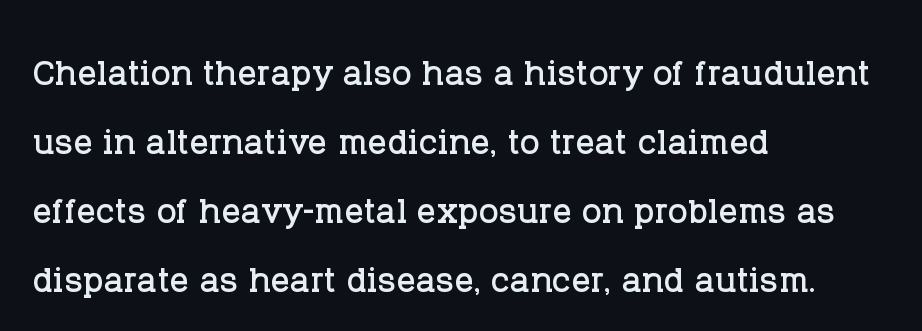
{"serif": "yes", "italic": "no", "width": "normal", "stroke_contrast": "low", "x_height": "large", "monospaced": "no", "underline": "no", "align": "left", "line_spacing": "normal", "line_spacing_ratio": 1.47, "letter_spacing": "normal", "letter_spacing_em": 0.0, "glyph_px": 47}
